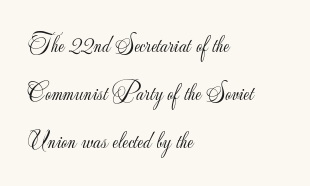
Q: Is the text bold? A: No.
Q: Is the text italic (slanted)? A: Yes.
Q: Is the text underlined? A: No.
Q: How is the paragraph aligned? A: Left-aligned.
Q: Is the spacing between letters normal or unusually wide? A: Normal.
Q: Is the spacing between lines tight, normal or loose? A: Loose.
